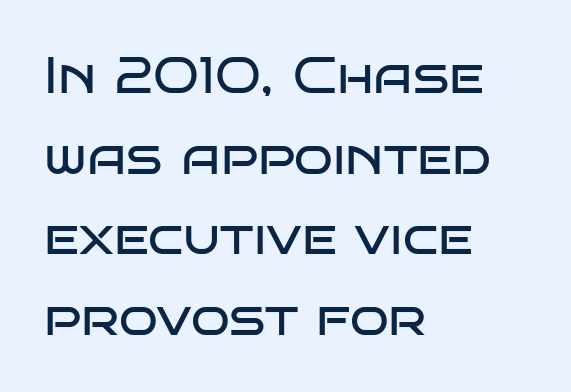
The lines are quadded left. This sample has the flowing, uneven cadence of proportional lettering. Words appear dense and cohesive because spacing is normal. Stroke thickness stays within the range of a standard reading face or lighter. Reading down the column, the eye jumps a familiar distance to each next line.
